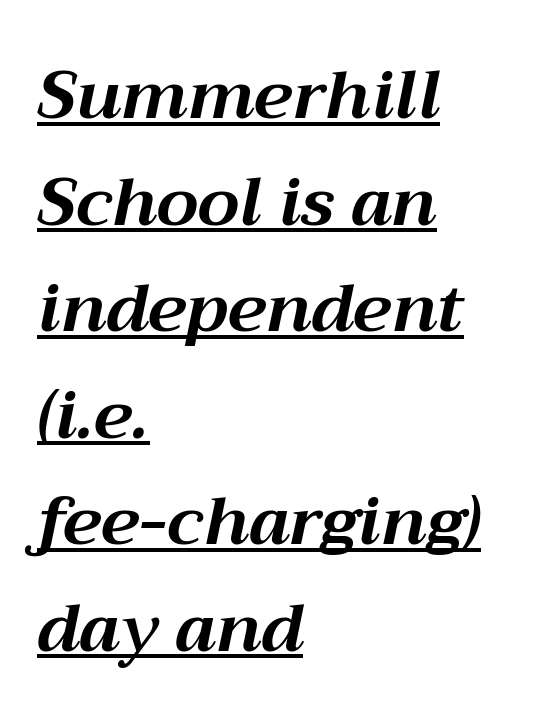
The image shows 67 px bold type, italic (leaning right); set left-aligned, normal line spacing (1.59x), normal letter spacing, underlined; medium stroke contrast and a medium x-height.
